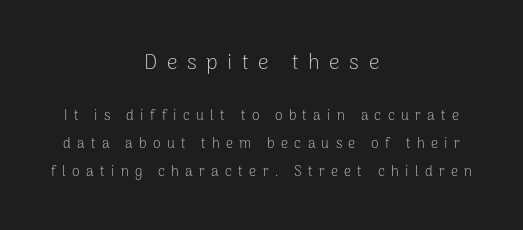
The image shows 21 px text type, upright; set centered, loose line spacing (1.98x), unusually wide letter spacing (+0.45 em), not underlined; the first (top) block is 1.5x larger.
